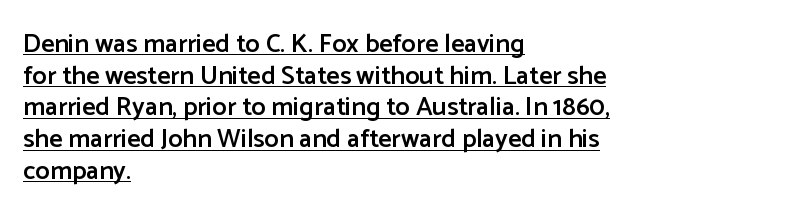
Q: Is the text bold? A: Semi-bold.
Q: Is the text italic (slanted)? A: No, it is upright.
Q: Is the text underlined? A: Yes.
Q: How is the paragraph aligned? A: Left-aligned.
Q: Is the spacing between letters normal or unusually wide? A: Normal.
